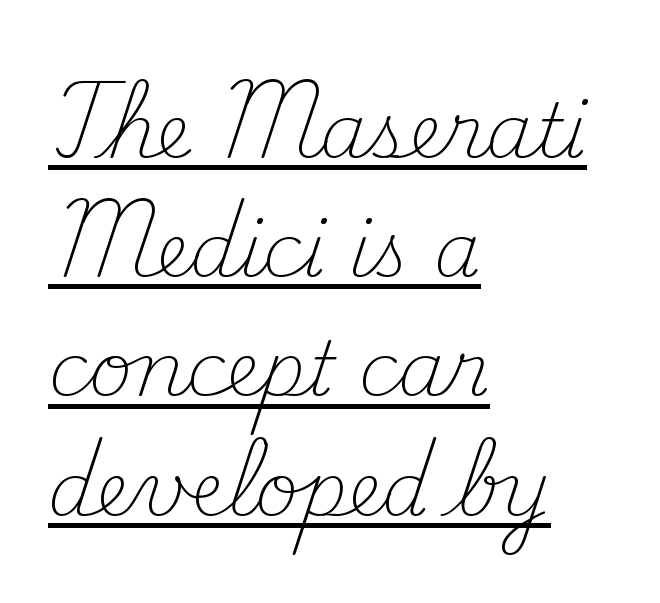
{"serif": "yes", "bold": "no", "weight": "light", "width": "normal", "stroke_contrast": "medium", "x_height": "small", "monospaced": "no", "underline": "yes", "align": "left", "line_spacing": "normal", "line_spacing_ratio": 1.59, "letter_spacing": "normal", "letter_spacing_em": 0.0, "glyph_px": 75}
